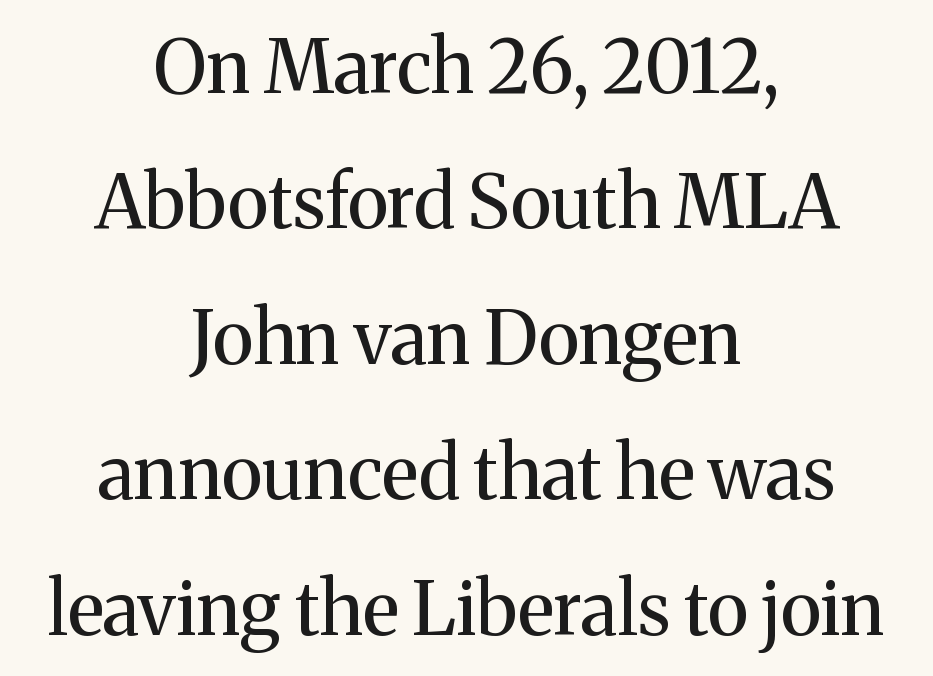
Q: Is the text bold? A: No.
Q: Is the text italic (slanted)? A: No, it is upright.
Q: Is the typeface a serif or a sans-serif typeface? A: Serif.
Q: Is the text underlined? A: No.
Q: How is the paragraph aligned? A: Centered.
Q: Is the spacing between letters normal or unusually wide? A: Normal.
Q: Width (condensed, normal, or wide)? A: Normal.
Q: Stroke contrast? A: Medium.
Q: x-height? A: Medium.
Q: Monospaced? A: No.
